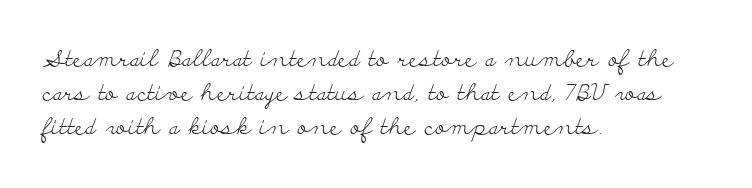
The image shows 23 px text type; set left-aligned, normal line spacing (1.48x), normal letter spacing, not underlined.
